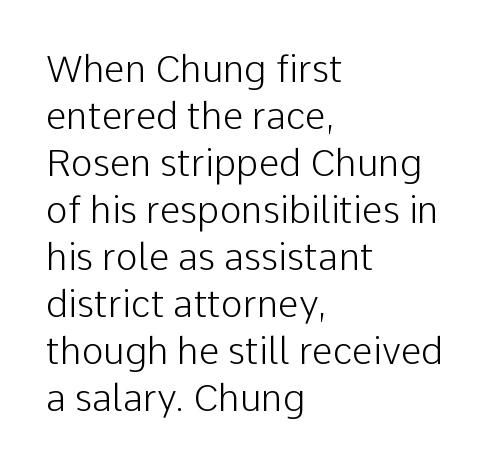
No heavy texture on the line: the type isn't bold. The compositor pushed each line to the left boundary. Vertical strokes here are truly vertical. The rendering uses a moderate line-height, typical for paragraphs. Here the designer chose a conventional face with non-uniform glyph widths.
